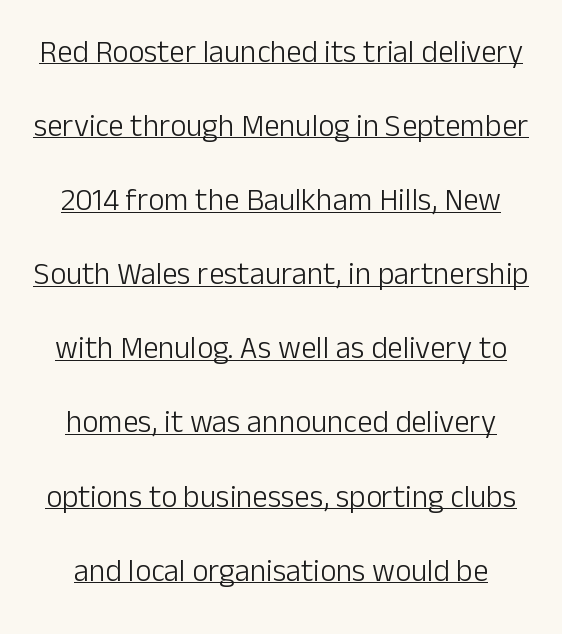
{"serif": "no", "italic": "no", "bold": "no", "weight": "light", "width": "normal", "stroke_contrast": "low", "x_height": "medium", "monospaced": "no", "underline": "yes", "line_spacing": "loose", "line_spacing_ratio": 2.39, "letter_spacing": "normal", "letter_spacing_em": 0.0, "glyph_px": 31}
